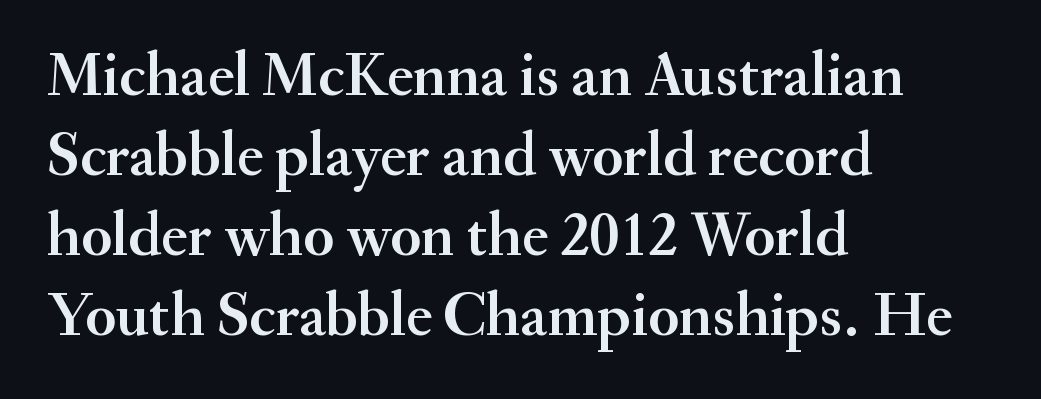
The image shows 63 px serif type, upright; set left-aligned, normal line spacing (1.27x), normal letter spacing, not underlined; medium stroke contrast and a small x-height.
